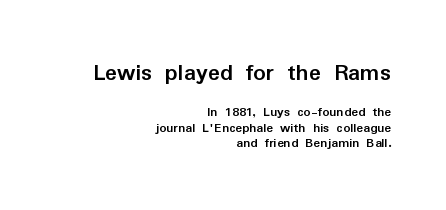
The passage shown has conventional tracking throughout. The passage shown begins with its larger block and ends with its smaller one. The designer dialed line spacing down below the default. You'd pick this weight for a headline — it's a proper bold.
